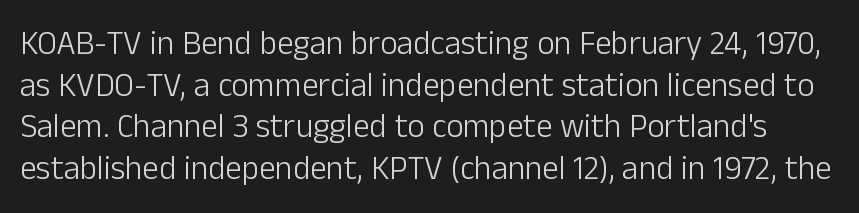
Q: Is the text bold? A: No.
Q: Is the text italic (slanted)? A: No, it is upright.
Q: Is the typeface a serif or a sans-serif typeface? A: Sans-serif.
Q: Is the text underlined? A: No.
Q: Is the spacing between letters normal or unusually wide? A: Normal.
Q: Is the spacing between lines tight, normal or loose? A: Normal.
Q: Width (condensed, normal, or wide)? A: Normal.
Q: Stroke contrast? A: Low.
Q: x-height? A: Medium.
Q: Monospaced? A: No.
